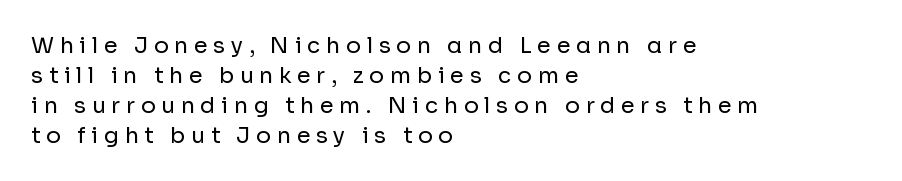
The image shows 22 px text type, upright; set left-aligned, normal line spacing (1.36x), unusually wide letter spacing (+0.26 em), not underlined.
